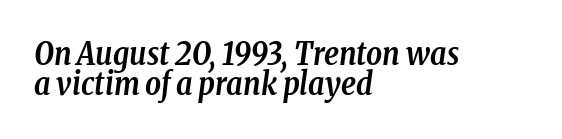
Spacing verdict: proportional, widths tailored to each character. What weight is shown? A full bold with thick strokes. Classification — serif. Successive baselines arrive quickly, one right under another. A clean baseline with only descenders dipping below it. Compared with ordinary roman type, these characters are visibly tilted.
